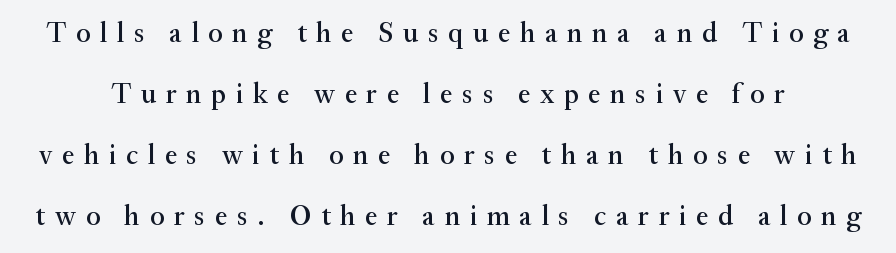
{"serif": "yes", "italic": "no", "width": "normal", "stroke_contrast": "medium", "x_height": "small", "monospaced": "no", "underline": "no", "line_spacing": "loose", "line_spacing_ratio": 2.18, "letter_spacing": "wide", "letter_spacing_em": 0.34, "glyph_px": 28}
